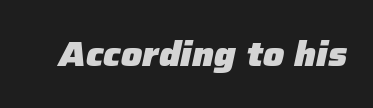
The image shows 35 px heavy type, italic (leaning right); set normal letter spacing, not underlined; low stroke contrast and a medium x-height.
